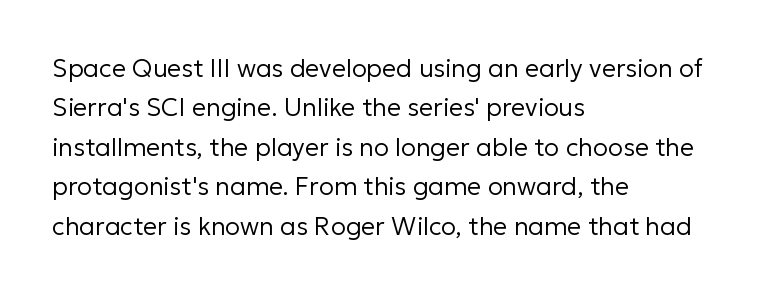
This block has exactly the height ordinary leading produces. Heft: none added — not bold. The face used here is rendered with its standard letterfit. Horizontally, the lines are justified to the leading edge only.
